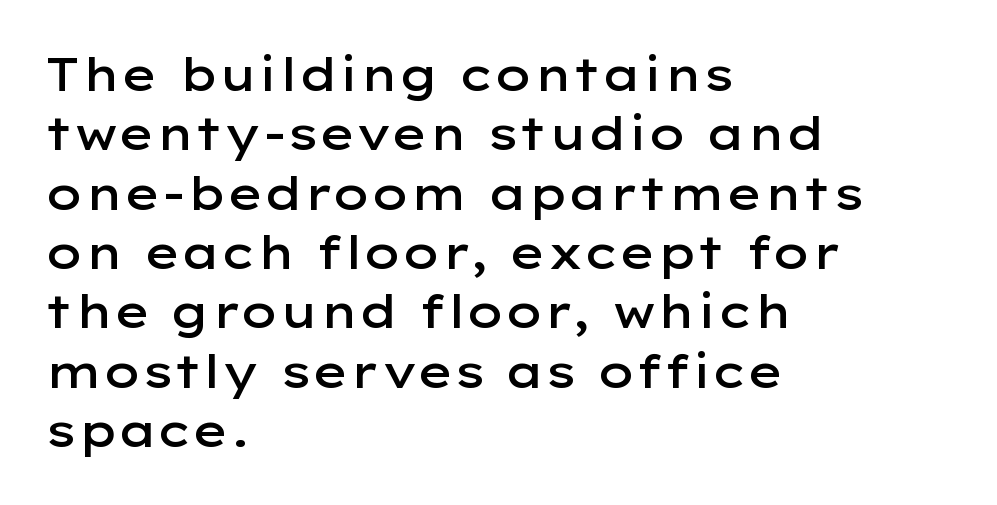
The image shows 46 px semibold, wide sans-serif type, upright; set left-aligned, normal line spacing (1.29x), normal letter spacing, not underlined; low stroke contrast and a medium x-height.
